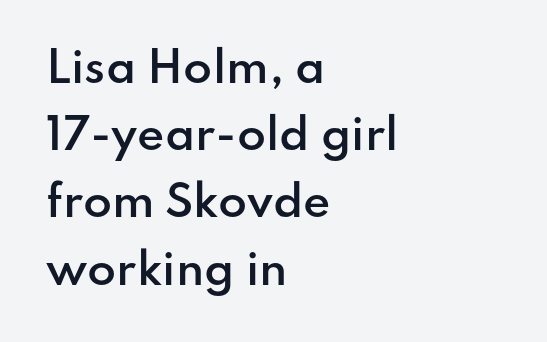
The designer left line spacing at the default. The passage shown is typed in a proportional face where columns would drift. The paragraph has a hard left edge and a soft right edge. Check where the strokes stop: nothing finishes them off — pure sans. Honestly, there is no underline to notice here at all. Italic? Not at all — the glyphs are vertical.
